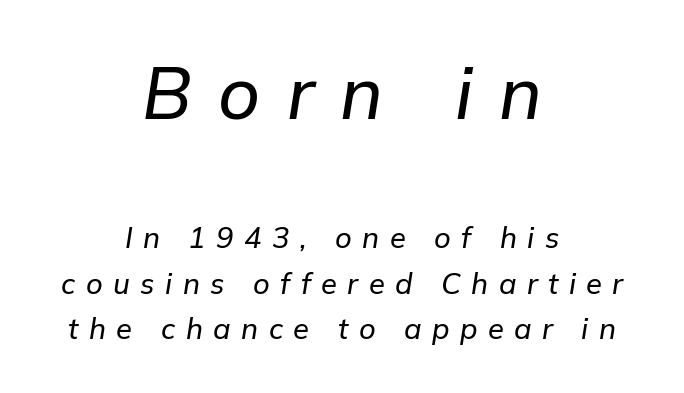
{"italic": "yes", "lean": "right", "slant_degrees": 9, "width": "normal", "stroke_contrast": "low", "x_height": "medium", "monospaced": "no", "underline": "no", "align": "center", "line_spacing": "normal", "line_spacing_ratio": 1.57, "letter_spacing": "wide", "letter_spacing_em": 0.36, "larger_block": "first", "size_ratio": 2.52, "glyph_px": 73}
